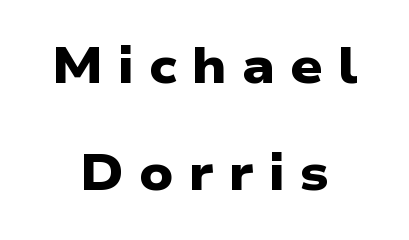
Q: Is the text bold? A: Yes.
Q: Is the typeface a serif or a sans-serif typeface? A: Sans-serif.
Q: Is the text underlined? A: No.
Q: How is the paragraph aligned? A: Centered.
Q: Is the spacing between letters normal or unusually wide? A: Unusually wide.
Q: Is the spacing between lines tight, normal or loose? A: Loose.
Q: Width (condensed, normal, or wide)? A: Wide.
Q: Stroke contrast? A: Low.
Q: x-height? A: Medium.
Q: Monospaced? A: No.
